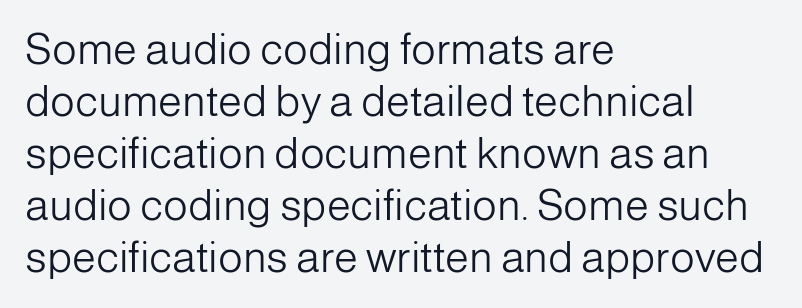
A typesetter would label this face a sans. Does extra space separate the letters? No, they use regular spacing. Casual observation: everything's shoved over to the left. Honestly, there is no underline to notice here at all.
